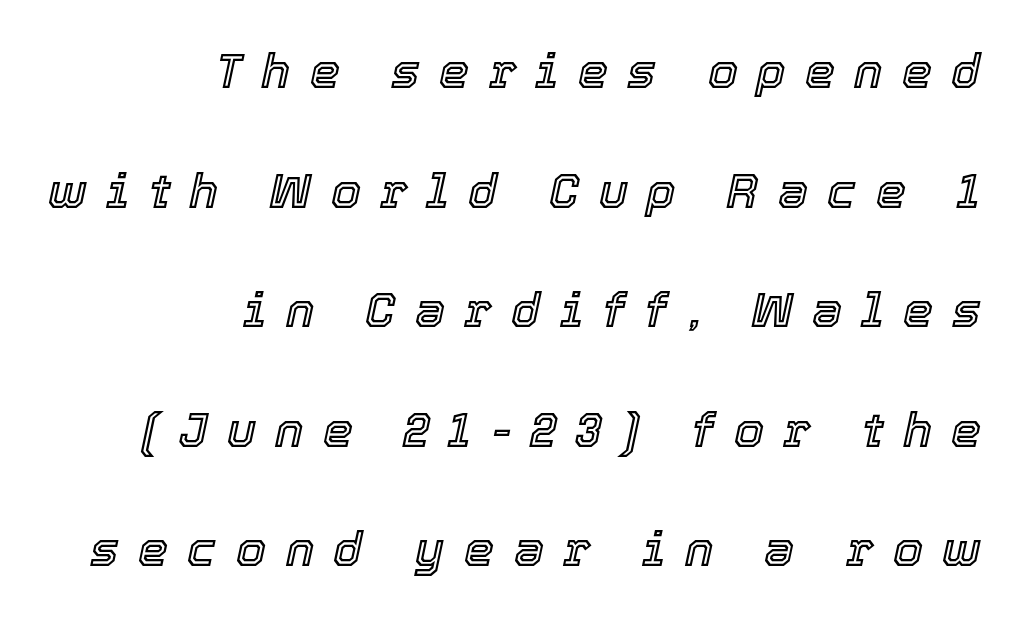
The letters are slanted; this is an italic face. Airy leading. You could not count columns in this text — the font is proportionally spaced. In CSS terms this would be text-align: right.
